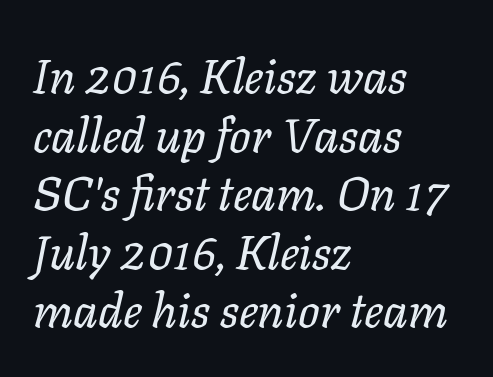
{"italic": "yes", "lean": "right", "slant_degrees": 11, "bold": "no", "weight": "regular", "width": "normal", "stroke_contrast": "low", "x_height": "medium", "monospaced": "no", "underline": "no", "align": "left", "line_spacing_ratio": 1.22, "letter_spacing": "normal", "letter_spacing_em": 0.0, "glyph_px": 48}
